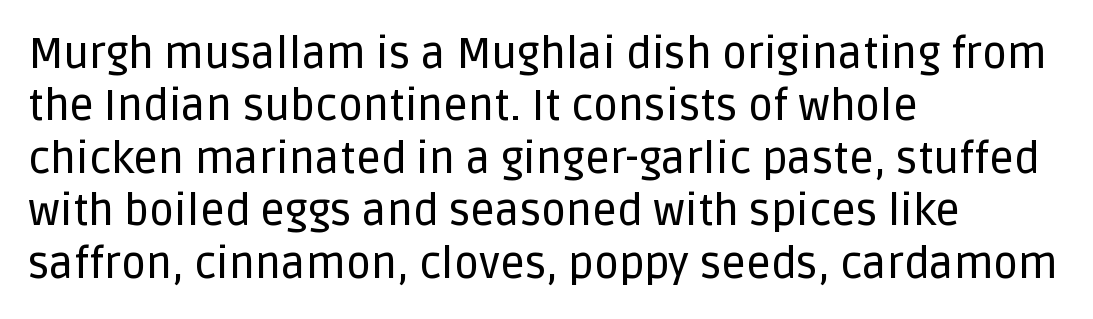
Q: Is the text italic (slanted)? A: No, it is upright.
Q: Is the typeface a serif or a sans-serif typeface? A: Sans-serif.
Q: Is the text underlined? A: No.
Q: How is the paragraph aligned? A: Left-aligned.
Q: Is the spacing between letters normal or unusually wide? A: Normal.
Q: Width (condensed, normal, or wide)? A: Normal.
Q: Stroke contrast? A: Low.
Q: x-height? A: Large.
Q: Monospaced? A: No.
